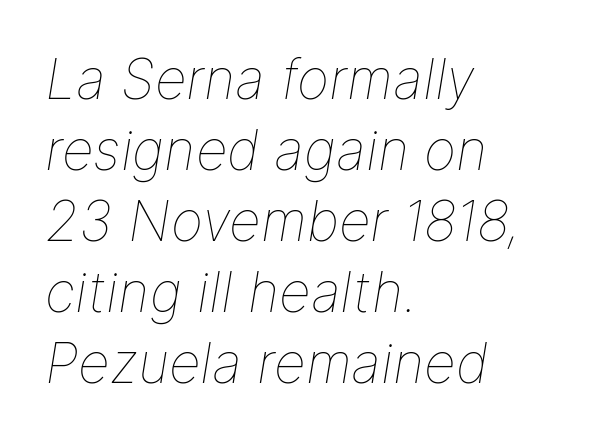
Each line starts at the same left margin while the right side varies. Tracking here is standard; glyphs follow each other at the usual distance. These lines are rendered in a variable-pitch font. Honestly, the row spacing looks completely unremarkable. Caption: face not bold, strokes unweighted. The whole block is typeset with a tilt.
